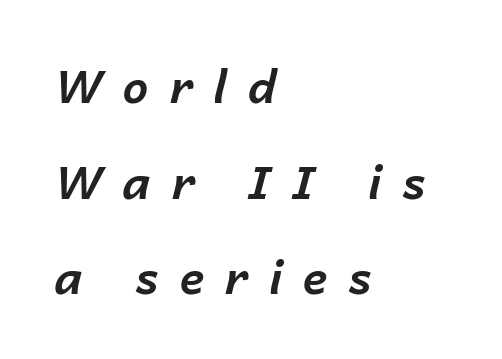
{"italic": "yes", "lean": "right", "slant_degrees": 14, "bold": "yes", "weight": "bold", "width": "normal", "stroke_contrast": "low", "x_height": "medium", "monospaced": "no", "underline": "no", "align": "left", "line_spacing": "loose", "line_spacing_ratio": 2.08, "letter_spacing": "wide", "letter_spacing_em": 0.45, "glyph_px": 46}
